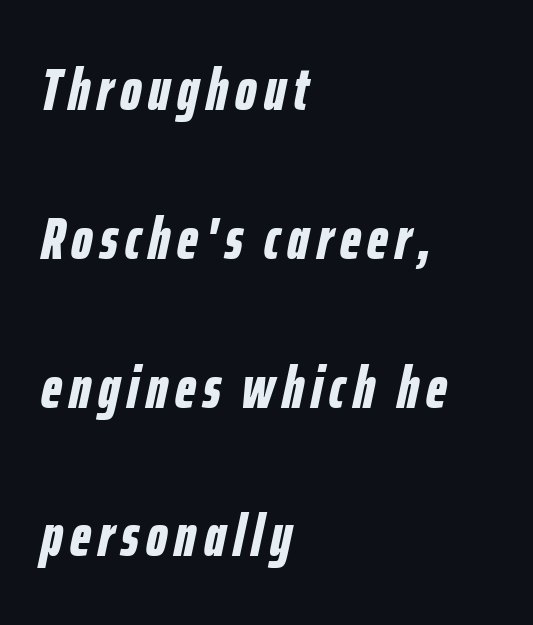
The designer dialed line spacing up above the default. Bare-footed words on every line. These lines are set flush left with a ragged right edge. I'd describe the lettering as bold — thick and assertive. The letters advance in unequal steps, a hallmark of proportional type.
